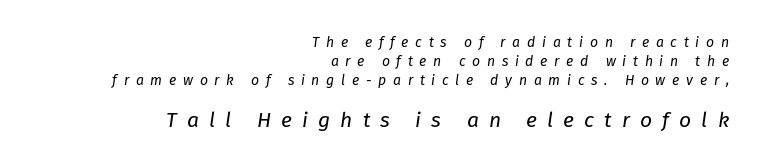
Q: Is the text bold? A: No.
Q: Is the text italic (slanted)? A: Yes, it leans right by about 8 degrees.
Q: Is the text underlined? A: No.
Q: How is the paragraph aligned? A: Right-aligned.
Q: Is the spacing between letters normal or unusually wide? A: Unusually wide.
Q: Is the spacing between lines tight, normal or loose? A: Normal.
Q: Which block of text is set in a larger size, the first (top) or the second (bottom)? A: The second (bottom) one.
